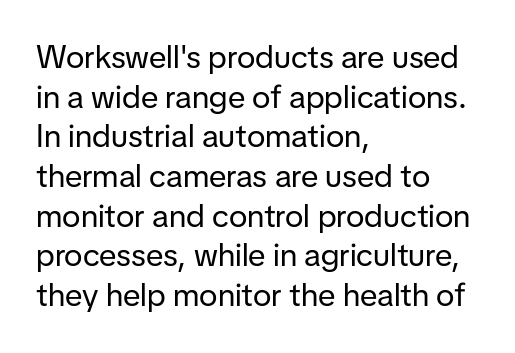
Q: Is the text bold? A: No.
Q: Is the text italic (slanted)? A: No, it is upright.
Q: Is the typeface a serif or a sans-serif typeface? A: Sans-serif.
Q: Is the text underlined? A: No.
Q: How is the paragraph aligned? A: Left-aligned.
Q: Is the spacing between letters normal or unusually wide? A: Normal.
Q: Width (condensed, normal, or wide)? A: Normal.
Q: Stroke contrast? A: Low.
Q: x-height? A: Medium.
Q: Monospaced? A: No.
